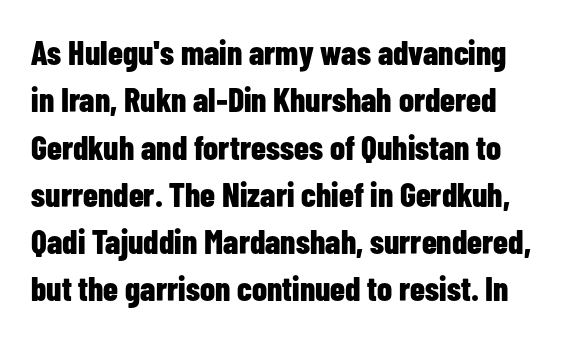
The image shows 34 px bold, condensed sans-serif type, upright; set normal line spacing (1.39x), normal letter spacing, not underlined; low stroke contrast and a medium x-height.
